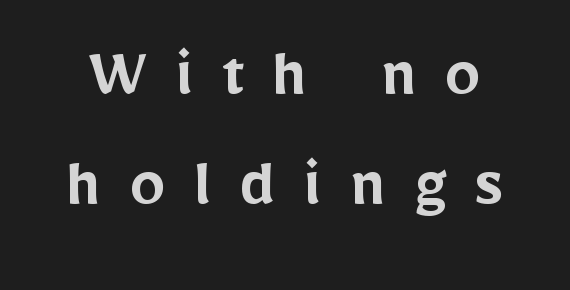
Q: Is the text bold? A: Semi-bold.
Q: Is the text italic (slanted)? A: No, it is upright.
Q: Is the typeface a serif or a sans-serif typeface? A: Sans-serif.
Q: Is the text underlined? A: No.
Q: Is the spacing between letters normal or unusually wide? A: Unusually wide.
Q: Is the spacing between lines tight, normal or loose? A: Normal.
Q: Width (condensed, normal, or wide)? A: Normal.
Q: Stroke contrast? A: Low.
Q: x-height? A: Medium.
Q: Monospaced? A: No.
